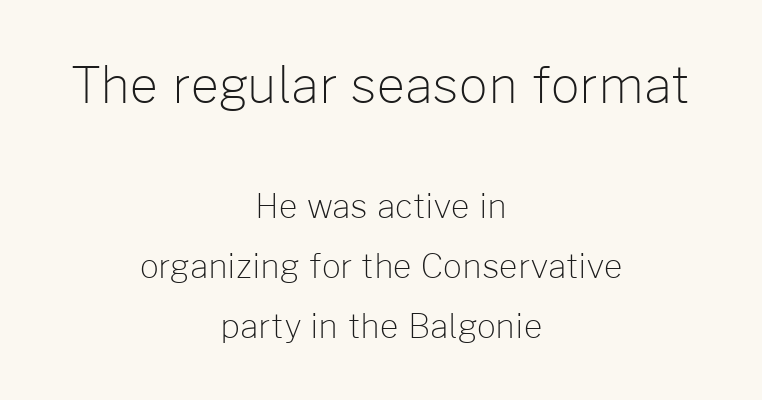
{"serif": "no", "italic": "no", "bold": "no", "weight": "light", "width": "normal", "stroke_contrast": "low", "x_height": "medium", "monospaced": "no", "underline": "no", "align": "center", "line_spacing_ratio": 1.82, "letter_spacing": "normal", "letter_spacing_em": 0.0, "larger_block": "first", "size_ratio": 1.52, "glyph_px": 50}
